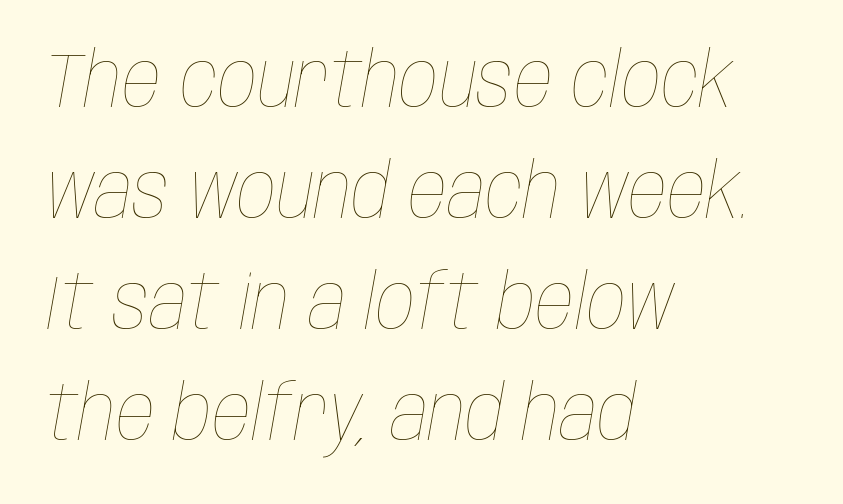
The image shows 77 px thin, condensed type, italic (leaning right); set left-aligned, normal line spacing (1.44x), normal letter spacing, not underlined; low stroke contrast and a large x-height.
